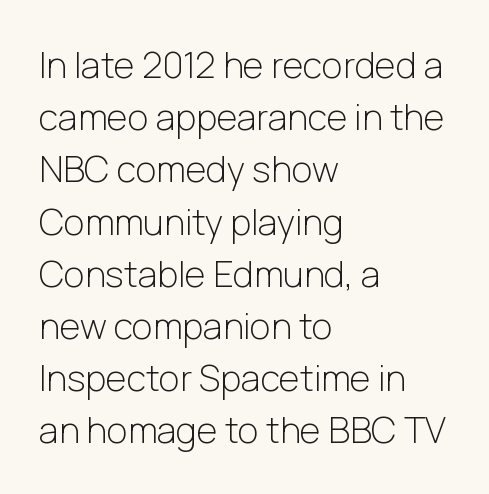
The passage shown is typed in a proportional face where columns would drift. A typesetter would call this leading conventional body-copy spacing. When letters stand straight like this, we call the style roman or upright. Decoration check: the copy has no underline.
